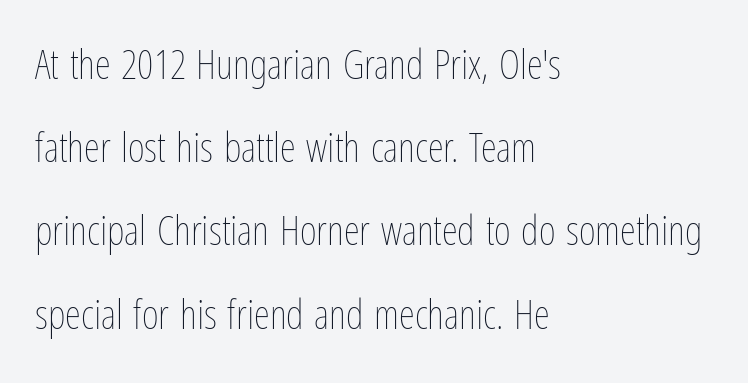
Q: Is the text bold? A: No.
Q: Is the text italic (slanted)? A: No, it is upright.
Q: Is the text underlined? A: No.
Q: How is the paragraph aligned? A: Left-aligned.
Q: Is the spacing between letters normal or unusually wide? A: Normal.
Q: Is the spacing between lines tight, normal or loose? A: Loose.
Q: Width (condensed, normal, or wide)? A: Condensed.
Q: Stroke contrast? A: Low.
Q: x-height? A: Medium.
Q: Monospaced? A: No.
